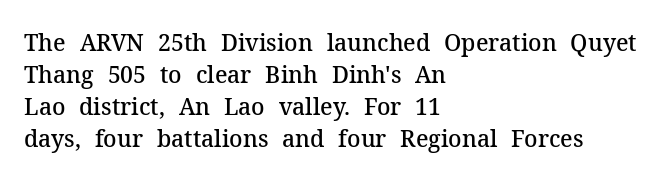
Q: Is the text bold? A: Semi-bold.
Q: Is the text italic (slanted)? A: No, it is upright.
Q: Is the text underlined? A: No.
Q: How is the paragraph aligned? A: Left-aligned.
Q: Is the spacing between letters normal or unusually wide? A: Normal.
Q: Is the spacing between lines tight, normal or loose? A: Normal.
